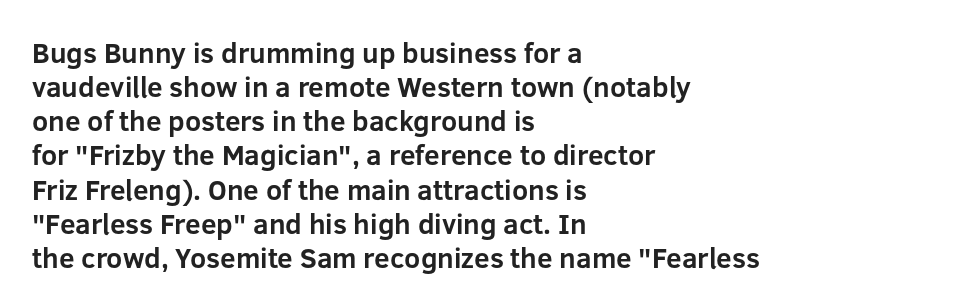
The specimen omits any rule beneath the text block's lines. This rendering employs a face without finishing strokes, i.e., a sans-serif. Posture: vertical. This is heavy type, rendered in bold. The letters sit at their default tracking, neither squeezed nor spread.
